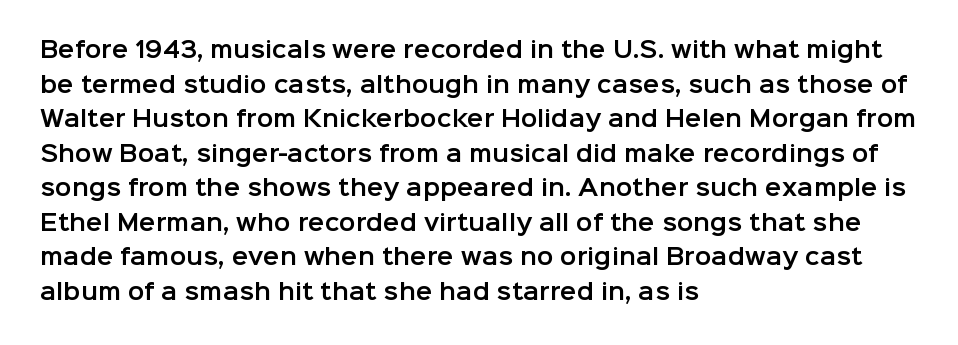
The image shows 22 px text type, upright; set left-aligned, normal line spacing (1.57x), normal letter spacing, not underlined.
